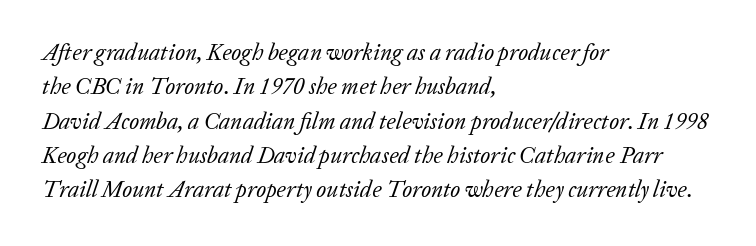
{"italic": "yes", "lean": "right", "slant_degrees": 20, "bold": "no", "underline": "no", "align": "left", "line_spacing": "normal", "line_spacing_ratio": 1.49, "letter_spacing": "normal", "letter_spacing_em": 0.0, "glyph_px": 23}
